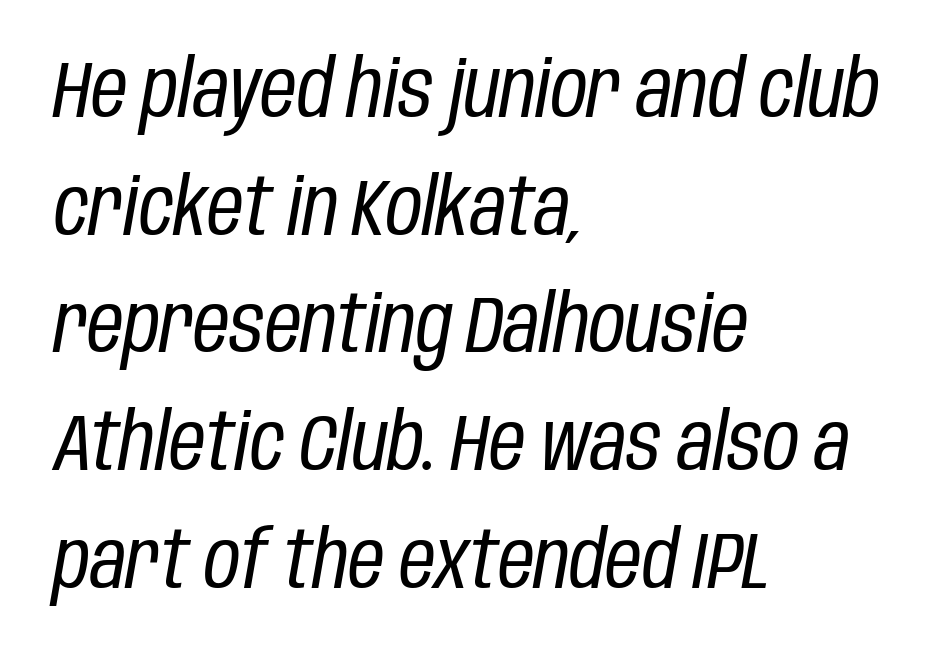
The image shows 79 px regular-weight, condensed type, italic (leaning right); set left-aligned, normal line spacing (1.49x), normal letter spacing, not underlined; low stroke contrast and a large x-height.
